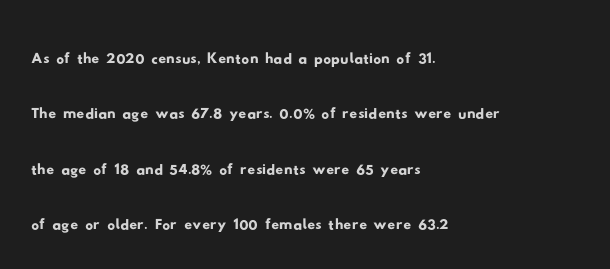
Line spacing here is normal. These lines are set flush left with a ragged right edge. This sample uses a sans-serif face. The gap between lines stays unmarked. Is this a fixed-width face? No — the glyphs have proportional, varying widths. The horizontal fit of the characters is conventional and even.
